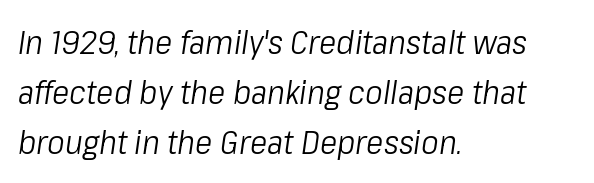
{"italic": "yes", "lean": "right", "slant_degrees": 8, "bold": "no", "weight": "light", "width": "condensed", "stroke_contrast": "low", "x_height": "medium", "monospaced": "no", "underline": "no", "align": "left", "line_spacing": "normal", "line_spacing_ratio": 1.52, "letter_spacing": "normal", "letter_spacing_em": 0.0, "glyph_px": 33}
